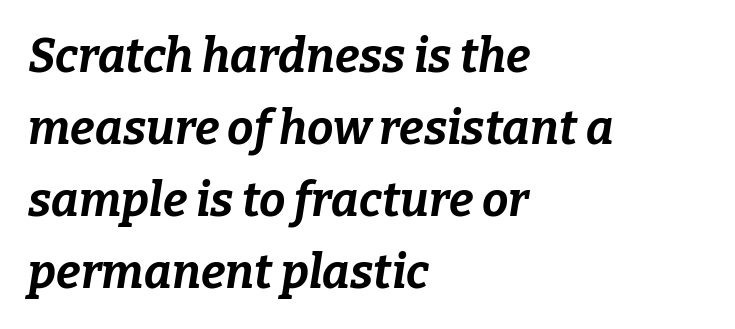
Italic: yes, the glyphs are oblique. Inter-character spacing is left at the font's built-in metrics. Thick stems and heavy bowls — unmistakably bold. The setting favours the left margin, as ordinary paragraphs usually do. Honestly, the row spacing looks completely unremarkable. Note the varied advance widths — an 'i' is clearly narrower than an 'm'.
